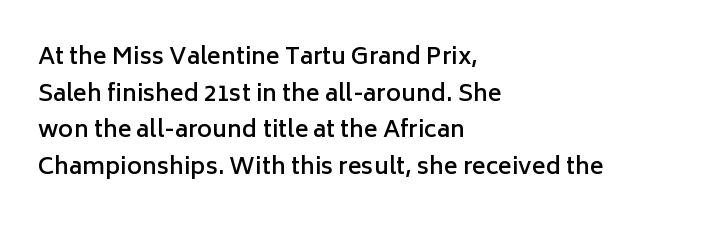
The type is set solid horizontally, with unmodified tracking. Visually the block forms a straight wall on the left and a jagged coastline on the right. Does the lettering tilt? It doesn't — this is upright. Baseline-to-baseline distance is the conventional proportion of letter height. Anything drawn beneath the words? Only blank space.
